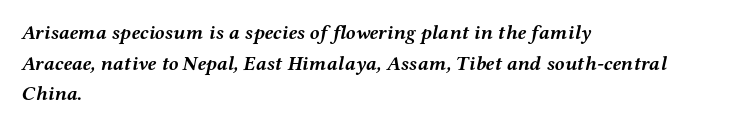
The image shows 20 px bold type, italic (leaning right); set left-aligned, normal line spacing (1.53x), normal letter spacing, not underlined.
